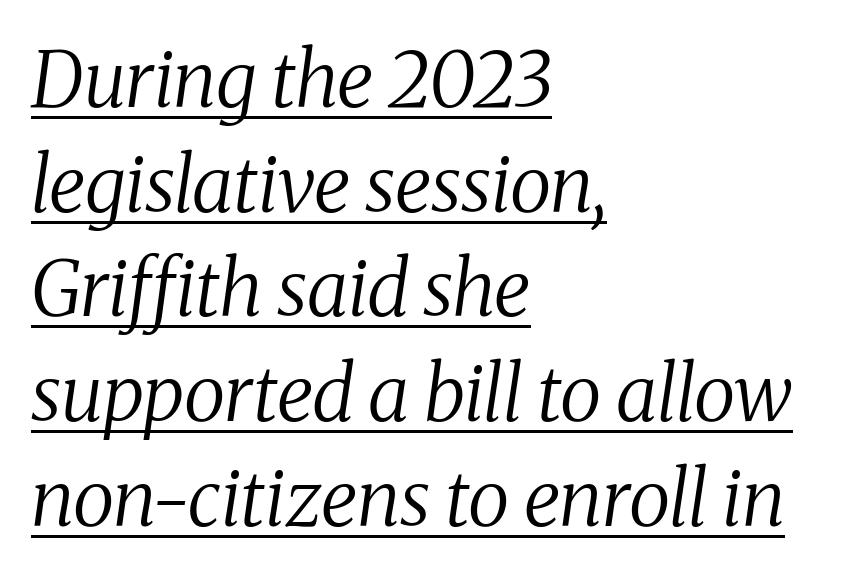
The image shows 77 px regular-weight serif type, italic (leaning right); set left-aligned, normal line spacing (1.36x), normal letter spacing, underlined; medium stroke contrast and a medium x-height.
